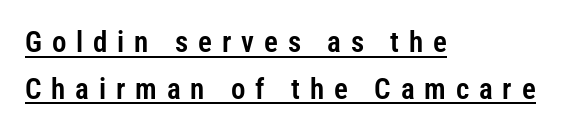
{"serif": "no", "italic": "no", "width": "condensed", "stroke_contrast": "low", "x_height": "medium", "monospaced": "no", "underline": "yes", "align": "left", "line_spacing": "normal", "line_spacing_ratio": 1.62, "letter_spacing": "wide", "letter_spacing_em": 0.34, "glyph_px": 29}
